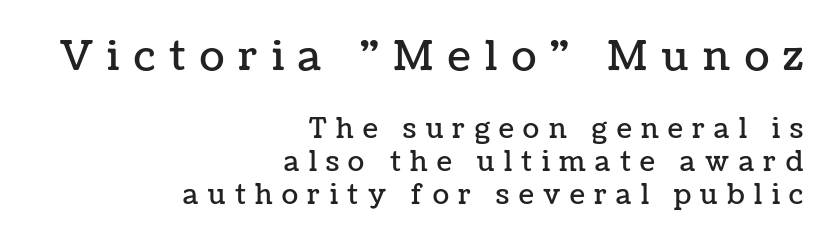
Words float on clear page, feet unadorned. Does extra space separate the letters? Yes, quite a lot of it. Block one is the big one; block two sits smaller underneath. Spacing verdict: proportional, widths tailored to each character. The typography opts for an upright posture over an oblique one.
